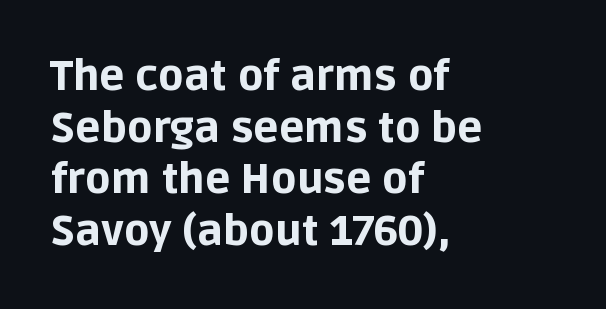
{"serif": "no", "italic": "no", "bold": "yes", "weight": "bold", "width": "normal", "stroke_contrast": "low", "x_height": "large", "monospaced": "no", "underline": "no", "align": "left", "line_spacing_ratio": 1.23, "letter_spacing": "normal", "letter_spacing_em": 0.0, "glyph_px": 42}
